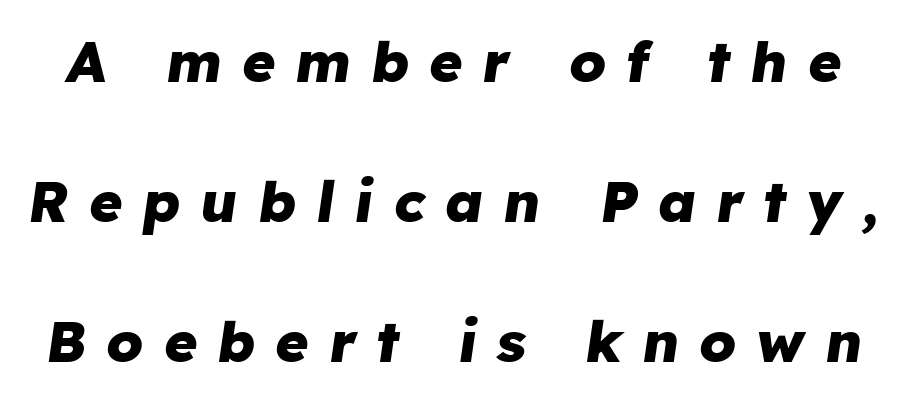
Q: Is the text bold? A: Yes.
Q: Is the text italic (slanted)? A: Yes, it leans right by about 8 degrees.
Q: Is the text underlined? A: No.
Q: Is the spacing between letters normal or unusually wide? A: Unusually wide.
Q: Is the spacing between lines tight, normal or loose? A: Loose.
Q: Width (condensed, normal, or wide)? A: Normal.
Q: Stroke contrast? A: Low.
Q: x-height? A: Medium.
Q: Monospaced? A: No.
